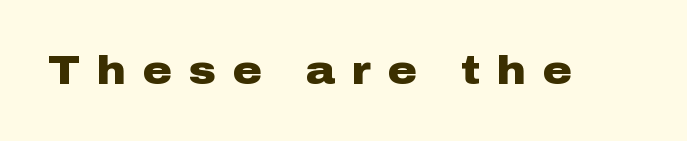
The image shows 40 px heavy, wide sans-serif type, upright; set unusually wide letter spacing (+0.42 em), not underlined; low stroke contrast and a medium x-height.
